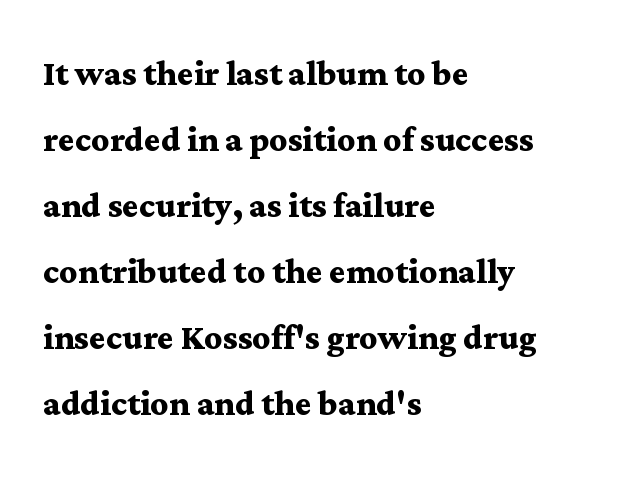
The image shows 44 px semibold, wide serif type, upright; set left-aligned, normal line spacing (1.5x), normal letter spacing, not underlined; medium stroke contrast and a medium x-height.
